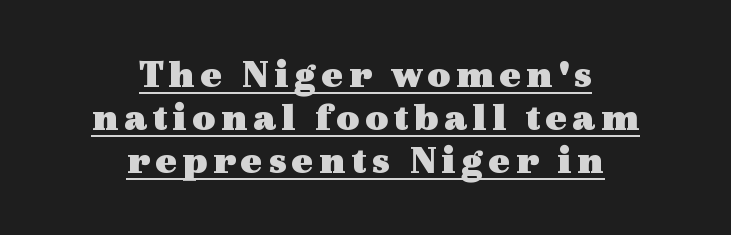
The space between consecutive lines is stingy. Each line of the rendering has a horizontal stroke beneath the glyphs. Leftover space on each line is divided equally before and after the words. The passage shown is typed in a proportional face where columns would drift. Stroke thickness is high; the sample reads as a true bold.
